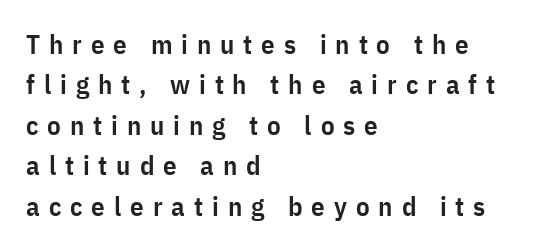
The image shows 27 px text type, upright; set left-aligned, normal line spacing (1.5x), unusually wide letter spacing (+0.33 em), not underlined.
